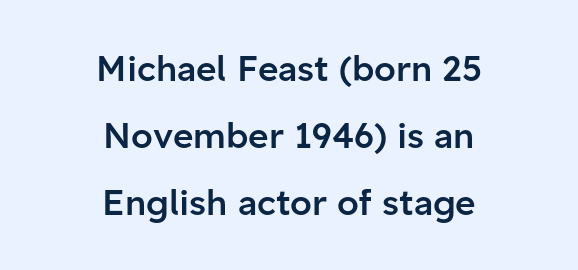
The image shows 35 px semibold sans-serif type, upright; set centered, loose line spacing (1.91x), normal letter spacing, not underlined; low stroke contrast and a medium x-height.
